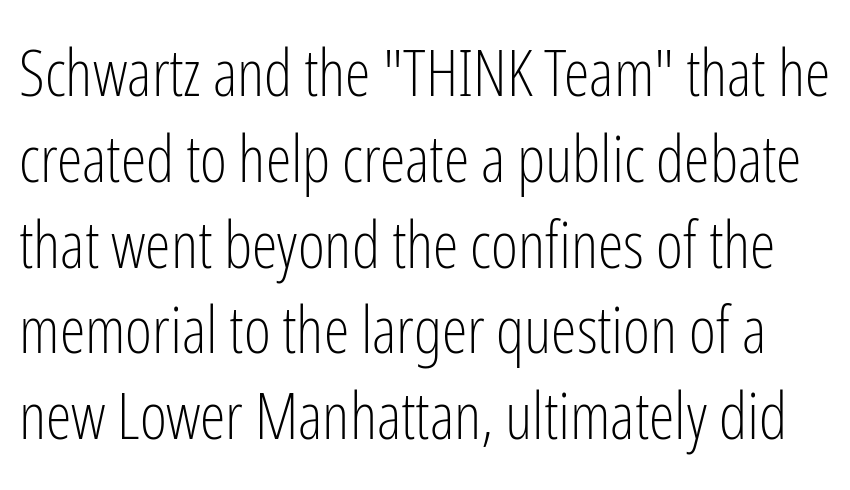
{"serif": "no", "italic": "no", "bold": "no", "weight": "light", "width": "condensed", "stroke_contrast": "low", "x_height": "medium", "monospaced": "no", "underline": "no", "line_spacing": "normal", "line_spacing_ratio": 1.32, "letter_spacing": "normal", "letter_spacing_em": 0.0, "glyph_px": 65}
